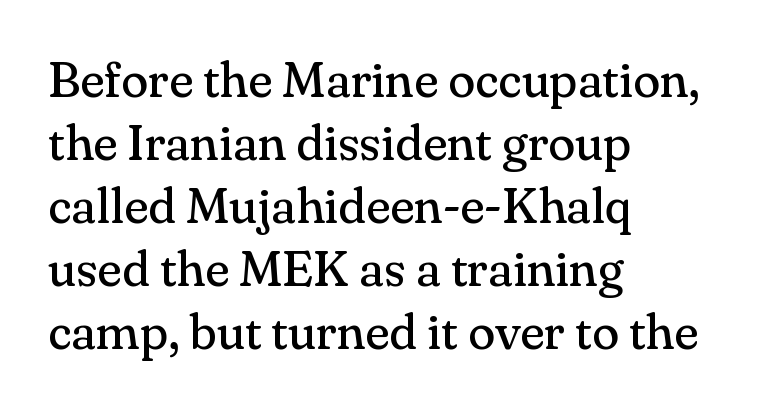
Q: Is the text bold? A: No.
Q: Is the text italic (slanted)? A: No, it is upright.
Q: Is the typeface a serif or a sans-serif typeface? A: Serif.
Q: Is the text underlined? A: No.
Q: How is the paragraph aligned? A: Left-aligned.
Q: Is the spacing between letters normal or unusually wide? A: Normal.
Q: Is the spacing between lines tight, normal or loose? A: Normal.
Q: Width (condensed, normal, or wide)? A: Normal.
Q: Stroke contrast? A: Medium.
Q: x-height? A: Small.
Q: Monospaced? A: No.
